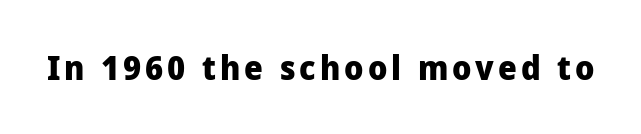
The font's upright variant was chosen for this text. Unlike a traditional serif, this face leaves its strokes unadorned. Varying glyph widths throughout — classic text-font behaviour. Each glyph is drawn with heavy, bold strokes. The passage shown is not underscored anywhere.
